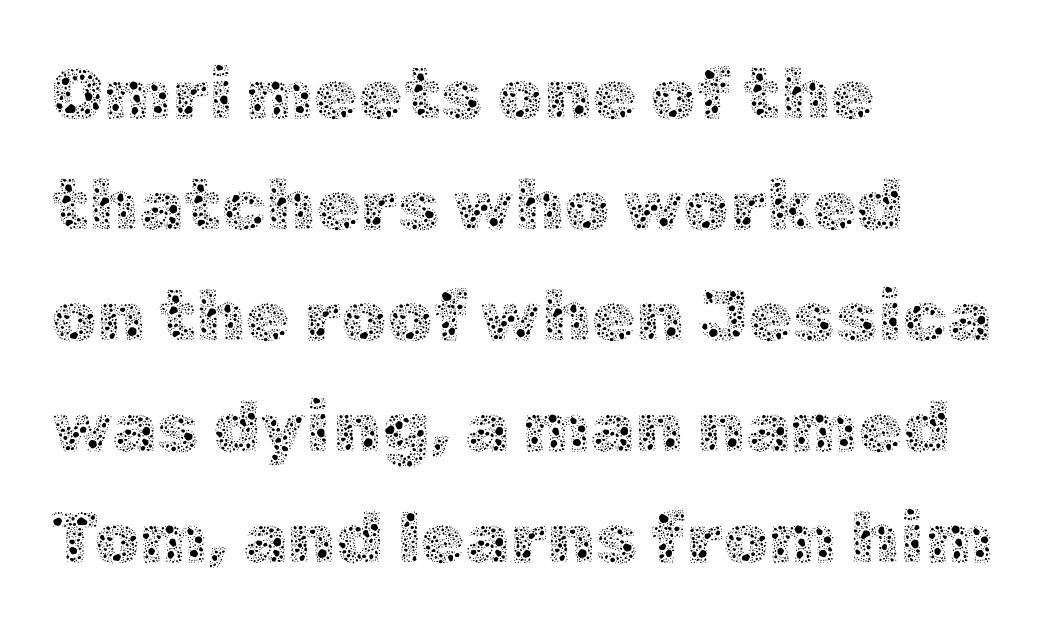
Q: Is the text bold? A: No.
Q: Is the text italic (slanted)? A: No, it is upright.
Q: Is the text underlined? A: No.
Q: How is the paragraph aligned? A: Left-aligned.
Q: Is the spacing between letters normal or unusually wide? A: Normal.
Q: Is the spacing between lines tight, normal or loose? A: Normal.
Q: Width (condensed, normal, or wide)? A: Normal.
Q: x-height? A: Medium.
Q: Monospaced? A: No.
